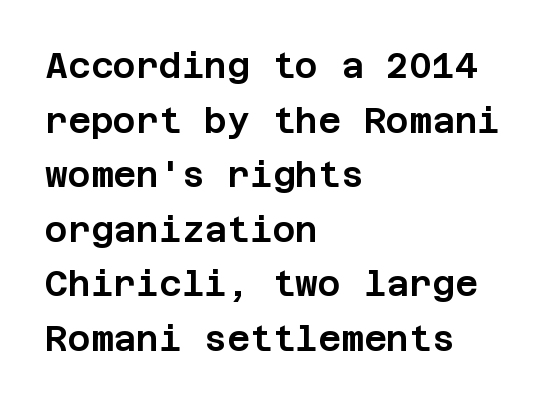
No feet cap the strokes, marking this as sans-serif type. Which margin do the lines hug? The left one — the right edge is uneven. Check under the words: just untouched page. Short note: letters normally spaced. Horizontal bands of white between lines are of average thickness.
